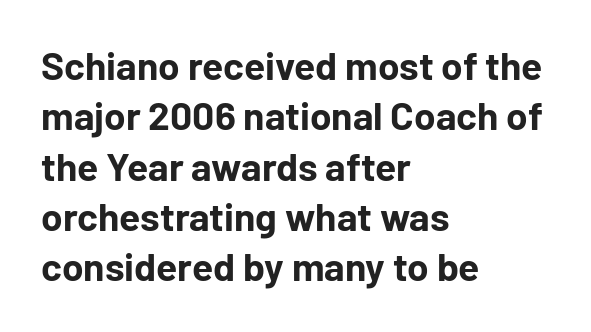
Q: Is the text bold? A: Yes.
Q: Is the text italic (slanted)? A: No, it is upright.
Q: Is the typeface a serif or a sans-serif typeface? A: Sans-serif.
Q: Is the text underlined? A: No.
Q: How is the paragraph aligned? A: Left-aligned.
Q: Is the spacing between letters normal or unusually wide? A: Normal.
Q: Is the spacing between lines tight, normal or loose? A: Normal.
Q: Width (condensed, normal, or wide)? A: Normal.
Q: Stroke contrast? A: Low.
Q: x-height? A: Medium.
Q: Monospaced? A: No.
